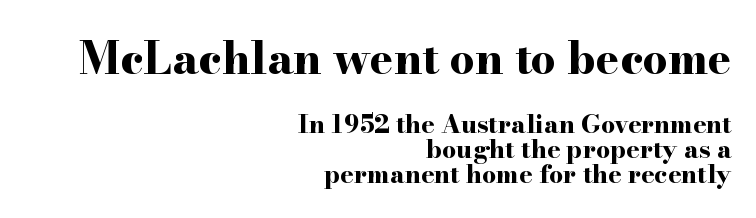
Casual observation: everything's shoved over to the right. Honestly, there is no underline to notice here at all. Is the type bold? Yes — the strokes are clearly thick and heavy. Look at the bottom of the vertical strokes: they flare into serifs here.
